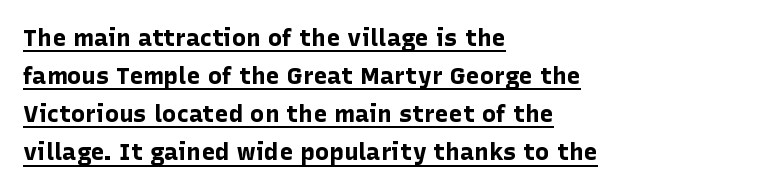
The lettering is marked with a stroke running underneath it. Posture: vertical. The rag falls on the right side of this text block. Tracking here is standard; glyphs follow each other at the usual distance. In terms of weight, the rendering is a true, heavy bold.
